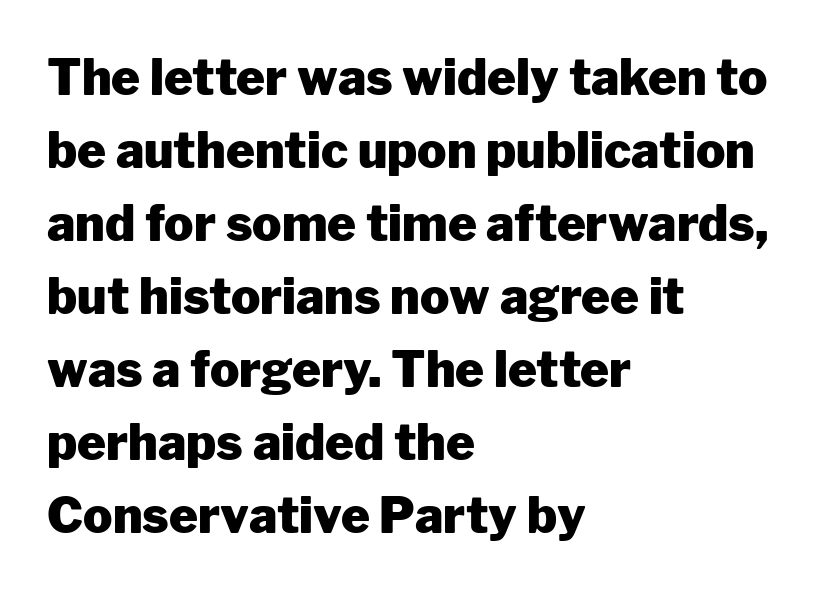
{"serif": "no", "italic": "no", "bold": "yes", "weight": "heavy", "width": "normal", "stroke_contrast": "low", "x_height": "medium", "monospaced": "no", "underline": "no", "align": "left", "line_spacing": "normal", "line_spacing_ratio": 1.49, "letter_spacing": "normal", "letter_spacing_em": 0.0, "glyph_px": 49}
